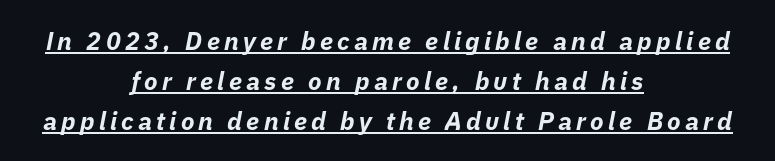
The image shows 25 px bold type, italic (leaning right); set centered, normal line spacing (1.6x), underlined.
